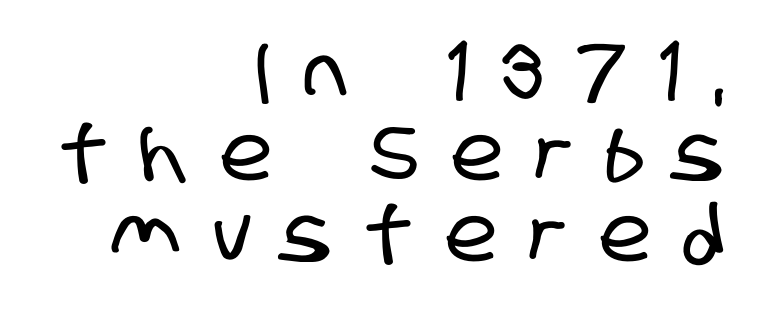
The image shows 77 px condensed sans-serif type; set right-aligned, tight line spacing (1.05x), unusually wide letter spacing (+0.45 em), not underlined; low stroke contrast and a large x-height.
